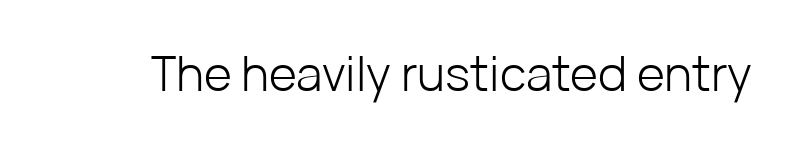
There is no visible air inserted between adjacent glyphs. The face used here is a sans, in the tradition of grotesques and geometrics. The letters advance in unequal steps, a hallmark of proportional type. Clear beneath every line of the passage.
